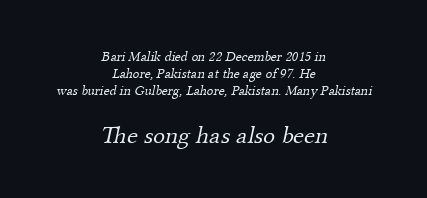
Q: Is the text bold? A: No.
Q: Is the text underlined? A: No.
Q: How is the paragraph aligned? A: Centered.
Q: Is the spacing between letters normal or unusually wide? A: Normal.
Q: Which block of text is set in a larger size, the first (top) or the second (bottom)? A: The second (bottom) one.
